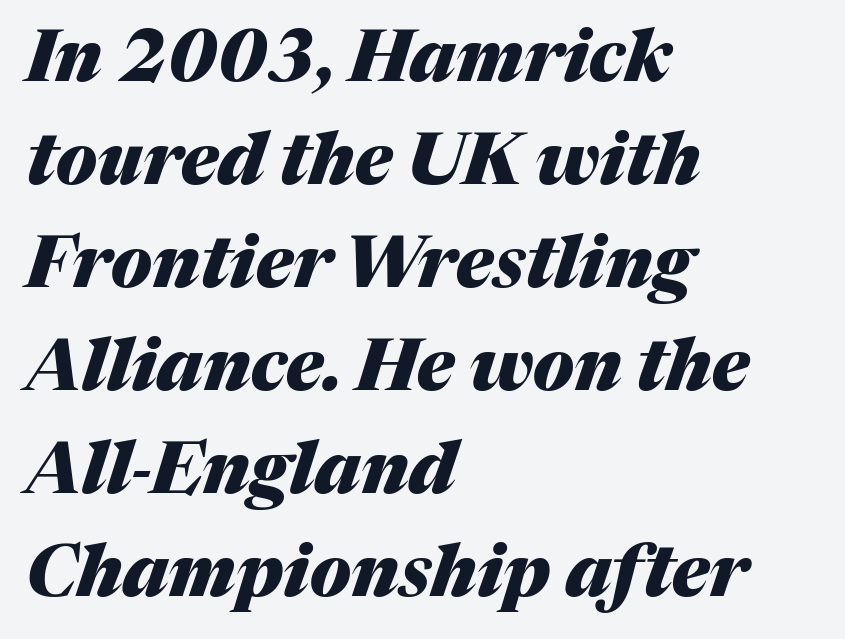
Q: Is the text bold? A: Yes.
Q: Is the text italic (slanted)? A: Yes, it leans right by about 17 degrees.
Q: Is the text underlined? A: No.
Q: How is the paragraph aligned? A: Left-aligned.
Q: Is the spacing between letters normal or unusually wide? A: Normal.
Q: Is the spacing between lines tight, normal or loose? A: Normal.
Q: Width (condensed, normal, or wide)? A: Normal.
Q: Stroke contrast? A: Medium.
Q: x-height? A: Medium.
Q: Monospaced? A: No.
